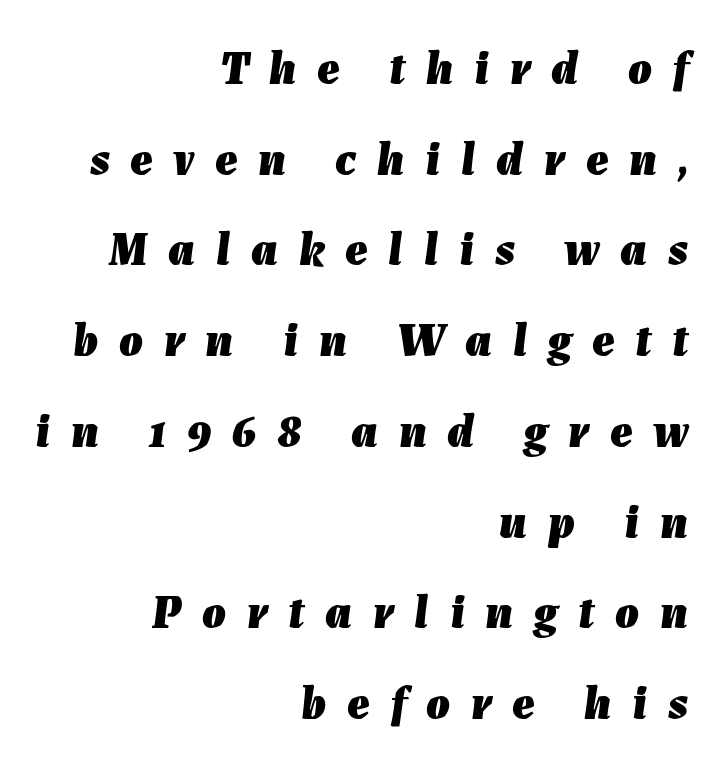
Q: Is the text bold? A: Yes.
Q: Is the text italic (slanted)? A: Yes, it leans right by about 7 degrees.
Q: Is the text underlined? A: No.
Q: How is the paragraph aligned? A: Right-aligned.
Q: Is the spacing between letters normal or unusually wide? A: Unusually wide.
Q: Is the spacing between lines tight, normal or loose? A: Loose.
Q: Width (condensed, normal, or wide)? A: Normal.
Q: Stroke contrast? A: Low.
Q: x-height? A: Medium.
Q: Monospaced? A: No.
